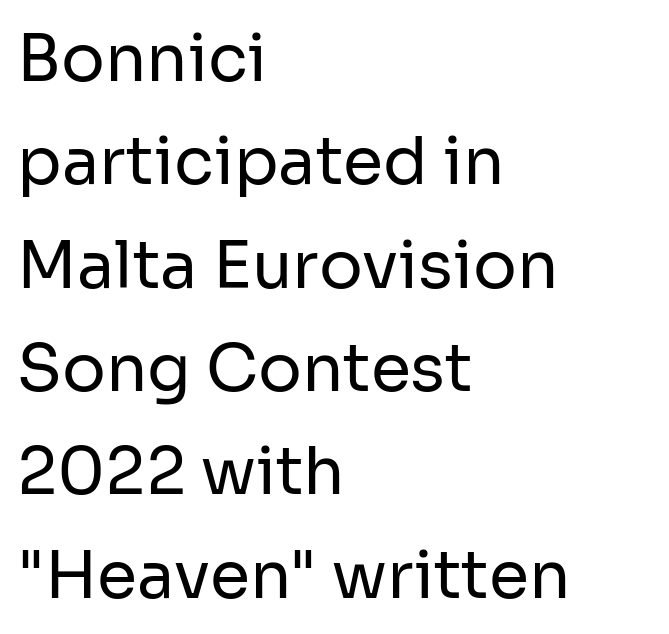
The image shows 65 px regular-weight sans-serif type, upright; set left-aligned, normal line spacing (1.59x), normal letter spacing, not underlined; low stroke contrast and a medium x-height.
